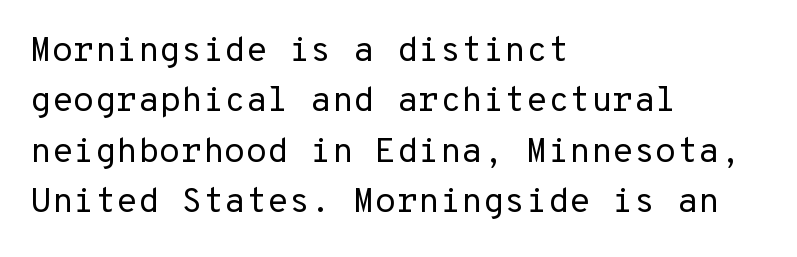
The image shows 35 px regular-weight sans-serif type, upright; set left-aligned, normal line spacing (1.44x), normal letter spacing, not underlined; low stroke contrast and a medium x-height.
